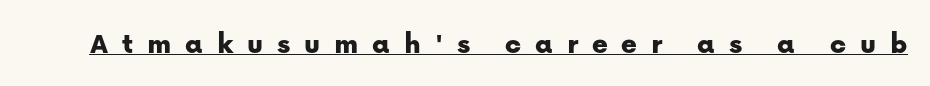
This sample uses an upright cut, with every glyph sitting square on the baseline. Compared with typical body copy, the letter spacing here is much looser. Caption: lettering with a line underneath. Serif or sans? Sans — the stroke terminals are bare. A typesetter would call this proportional, since set widths differ per character.
